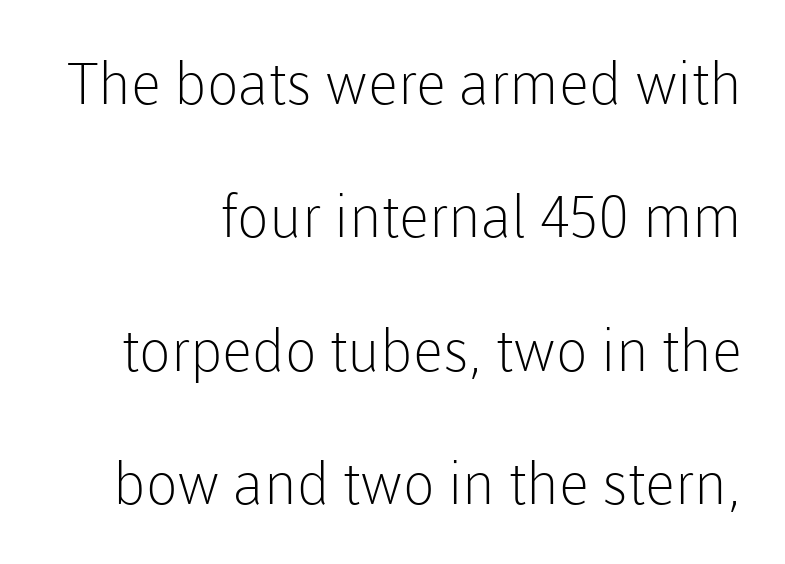
{"serif": "no", "italic": "no", "bold": "no", "weight": "light", "width": "normal", "stroke_contrast": "low", "x_height": "medium", "monospaced": "no", "underline": "no", "align": "right", "line_spacing": "loose", "line_spacing_ratio": 2.3, "letter_spacing": "normal", "letter_spacing_em": 0.0, "glyph_px": 58}
